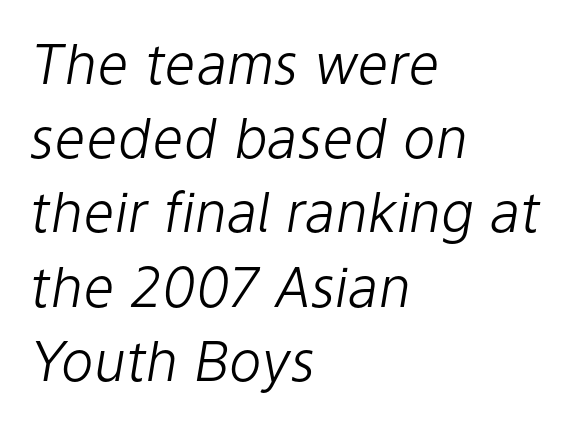
{"italic": "yes", "lean": "right", "slant_degrees": 9, "bold": "no", "weight": "light", "width": "normal", "stroke_contrast": "low", "x_height": "medium", "monospaced": "no", "underline": "no", "align": "left", "line_spacing": "normal", "line_spacing_ratio": 1.35, "letter_spacing": "normal", "letter_spacing_em": 0.0, "glyph_px": 55}
